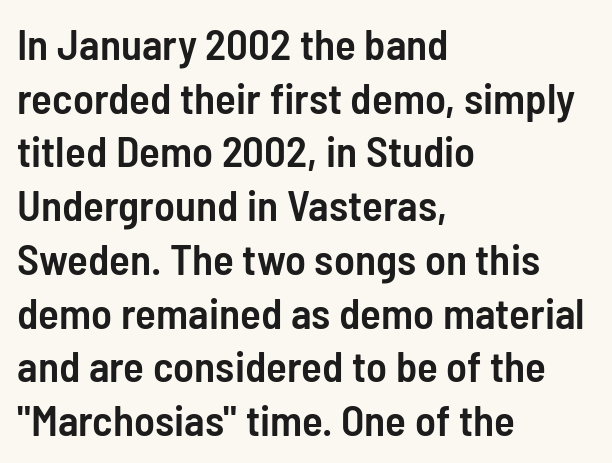
The gap between lines stays unmarked. Students, observe: this is what conventionally led text looks like. The glyphs in this specimen are sans serif. Each letter keeps its own natural width here, so spacing adapts to shape. The paragraph shown leans on its left margin.
